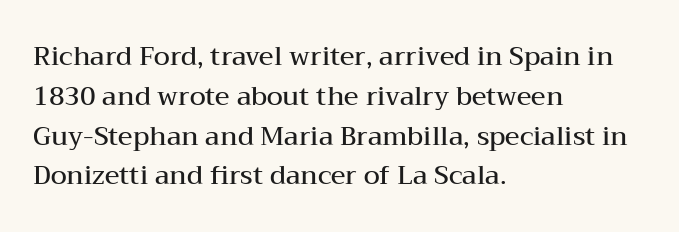
The image shows 26 px text type, upright; set left-aligned, normal line spacing (1.53x), normal letter spacing, not underlined.
